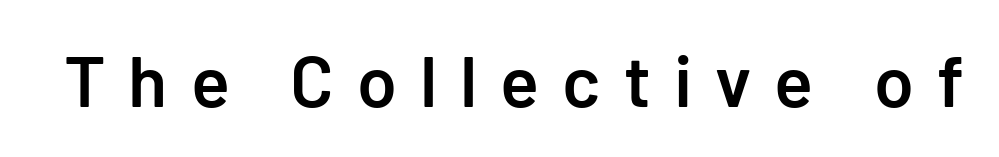
Type without underlining. The rendering shows plain stroke endings on the letterforms — a sans-serif design. This is roman type, the default non-slanted kind. Heft: intermediate — a semibold. The face used here is rendered with a markedly widened letterfit.
